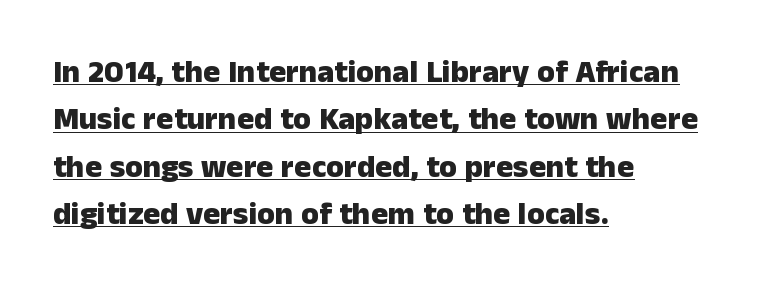
The compositor pushed each line to the left boundary. The rendering shows plain stroke endings on the letterforms — a sans-serif design. Think of a printed novel: that variable character pitch is what you see here. Standard letterfit; no display-style spreading of the glyphs. The glyphs have the mass of a bold cut. The space between consecutive lines is moderate.
